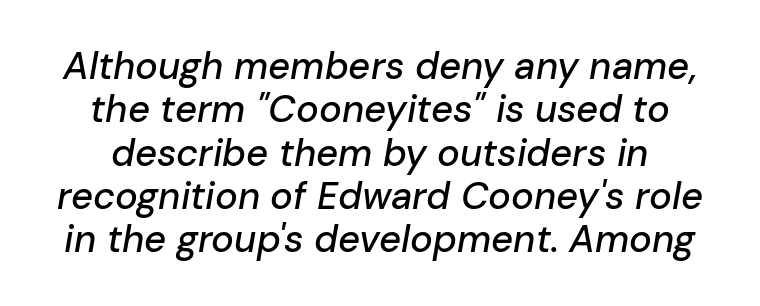
{"italic": "yes", "lean": "right", "slant_degrees": 10, "width": "normal", "stroke_contrast": "low", "x_height": "medium", "monospaced": "no", "underline": "no", "line_spacing": "tight", "line_spacing_ratio": 1.14, "letter_spacing": "normal", "letter_spacing_em": 0.0, "glyph_px": 38}
